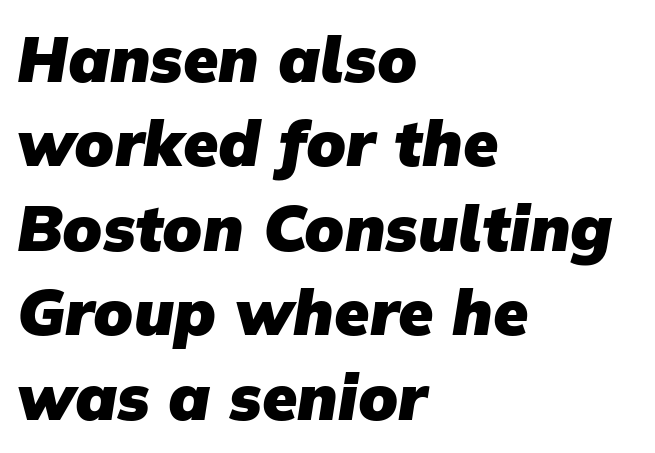
Q: Is the text bold? A: Yes.
Q: Is the typeface a serif or a sans-serif typeface? A: Sans-serif.
Q: Is the text underlined? A: No.
Q: How is the paragraph aligned? A: Left-aligned.
Q: Is the spacing between letters normal or unusually wide? A: Normal.
Q: Is the spacing between lines tight, normal or loose? A: Normal.
Q: Width (condensed, normal, or wide)? A: Normal.
Q: Stroke contrast? A: Low.
Q: x-height? A: Medium.
Q: Monospaced? A: No.
